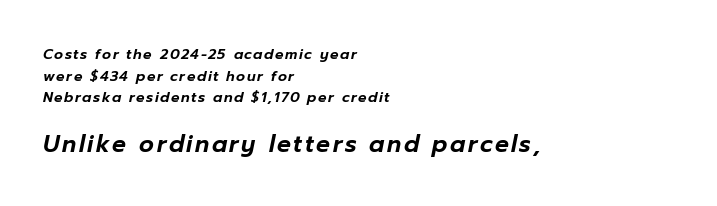
The text carries the slant typical of an italic or oblique font. Whoever set this chose a conventional vertical rhythm. Every row of glyphs begins at an identical x-position on the left. Letters rest on an invisible, unmarked baseline. Which of the two is more prominent by size? The second, at the bottom.
